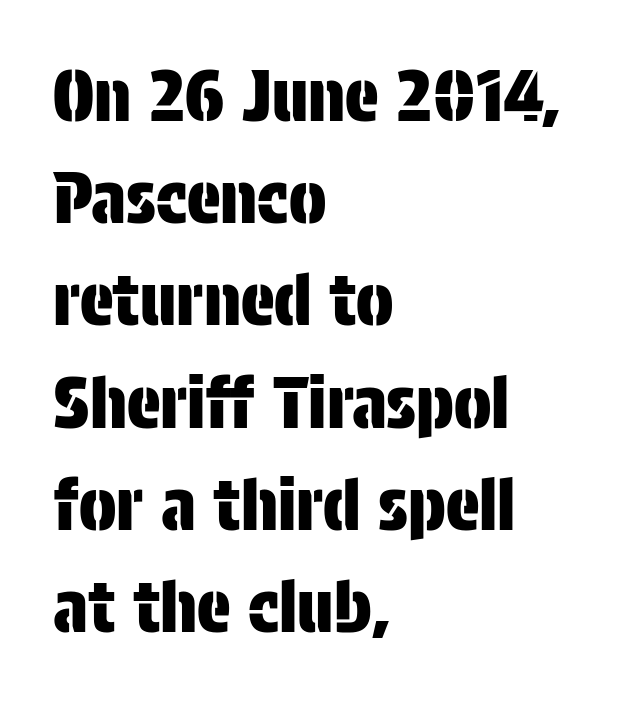
The image shows 70 px condensed sans-serif type, upright; set left-aligned, normal line spacing (1.46x), normal letter spacing, not underlined; low stroke contrast and a large x-height.
